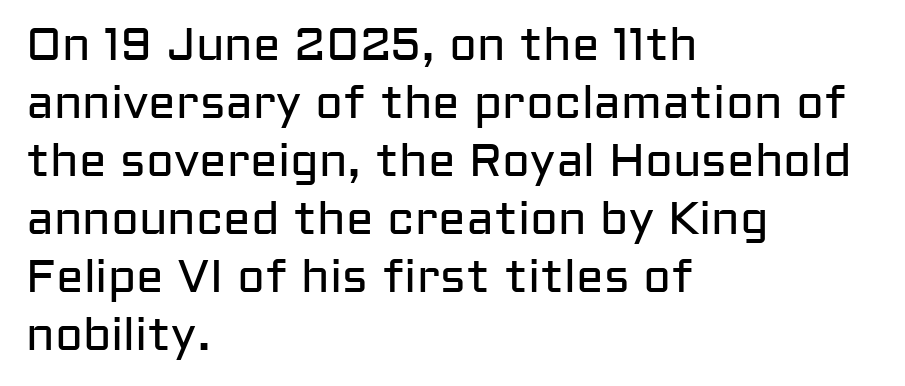
Q: Is the text bold? A: No.
Q: Is the text italic (slanted)? A: No, it is upright.
Q: Is the typeface a serif or a sans-serif typeface? A: Sans-serif.
Q: Is the text underlined? A: No.
Q: How is the paragraph aligned? A: Left-aligned.
Q: Is the spacing between letters normal or unusually wide? A: Normal.
Q: Is the spacing between lines tight, normal or loose? A: Normal.
Q: Width (condensed, normal, or wide)? A: Normal.
Q: Stroke contrast? A: Low.
Q: x-height? A: Medium.
Q: Monospaced? A: No.
